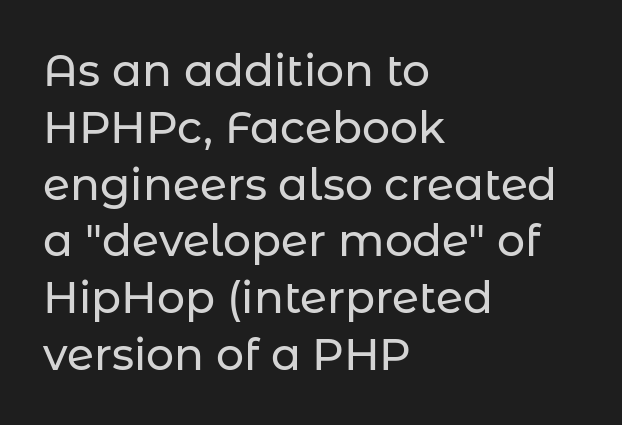
{"serif": "no", "italic": "no", "width": "normal", "stroke_contrast": "low", "x_height": "medium", "monospaced": "no", "underline": "no", "align": "left", "line_spacing": "normal", "line_spacing_ratio": 1.29, "letter_spacing": "normal", "letter_spacing_em": 0.0, "glyph_px": 44}
